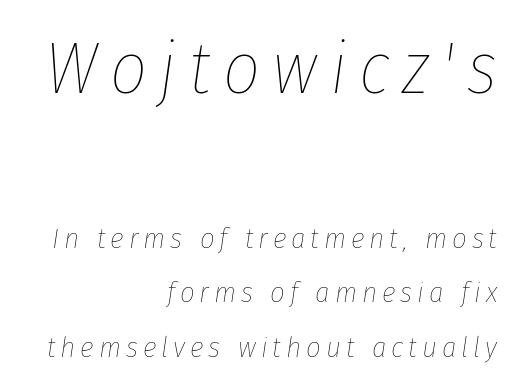
The image shows 73 px thin, condensed type, italic (leaning right); set right-aligned, line spacing 1.88x, not underlined; the first (top) block is 2.52x larger; low stroke contrast and a medium x-height.
